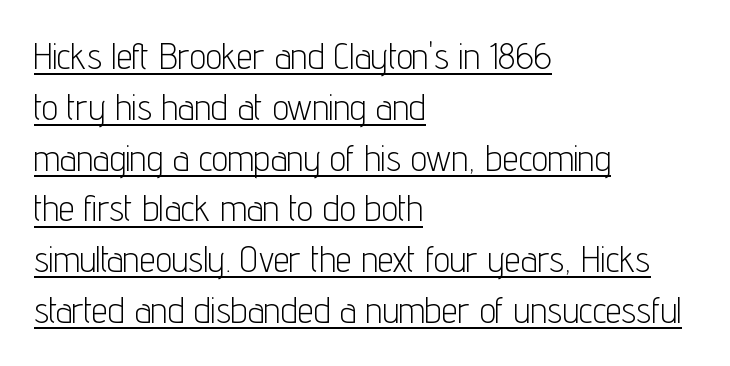
{"serif": "no", "italic": "no", "bold": "no", "weight": "light", "width": "condensed", "stroke_contrast": "low", "x_height": "medium", "monospaced": "no", "underline": "yes", "align": "left", "line_spacing": "normal", "line_spacing_ratio": 1.41, "letter_spacing": "normal", "letter_spacing_em": 0.0, "glyph_px": 36}
